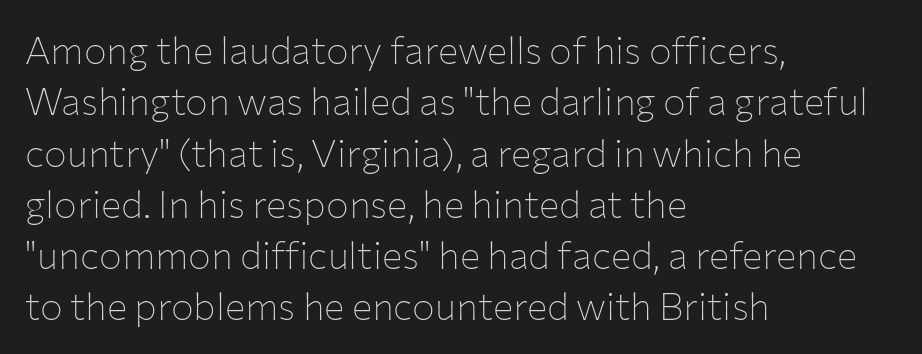
Q: Is the text bold? A: No.
Q: Is the text italic (slanted)? A: No, it is upright.
Q: Is the typeface a serif or a sans-serif typeface? A: Sans-serif.
Q: Is the text underlined? A: No.
Q: How is the paragraph aligned? A: Left-aligned.
Q: Is the spacing between letters normal or unusually wide? A: Normal.
Q: Is the spacing between lines tight, normal or loose? A: Normal.
Q: Width (condensed, normal, or wide)? A: Normal.
Q: Stroke contrast? A: Low.
Q: x-height? A: Medium.
Q: Monospaced? A: No.
